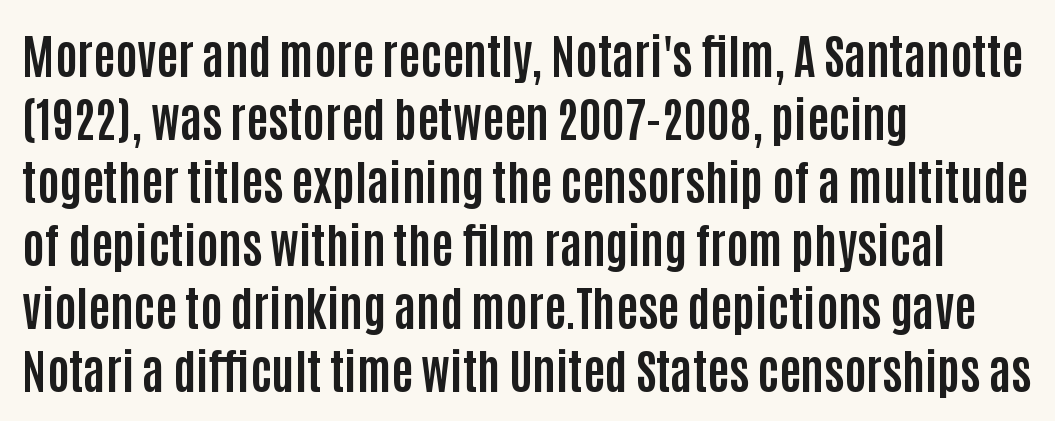
{"serif": "no", "italic": "no", "bold": "yes", "weight": "bold", "width": "condensed", "stroke_contrast": "low", "x_height": "large", "monospaced": "no", "underline": "no", "align": "left", "line_spacing": "normal", "line_spacing_ratio": 1.34, "letter_spacing": "normal", "letter_spacing_em": 0.0, "glyph_px": 47}
